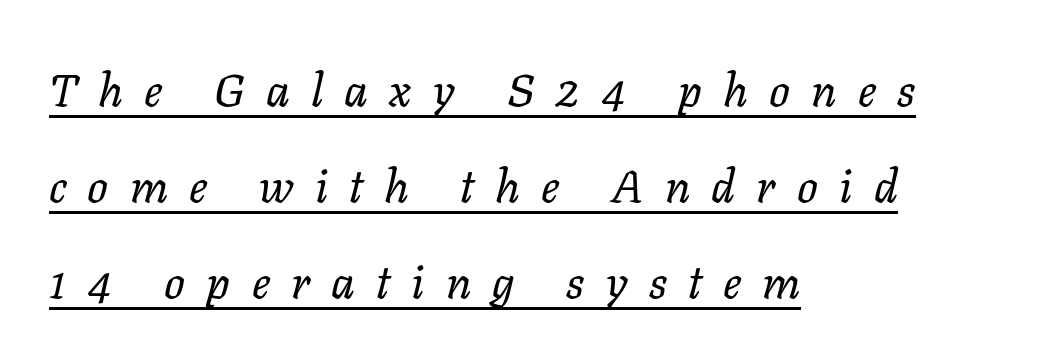
{"italic": "yes", "lean": "right", "slant_degrees": 11, "bold": "no", "weight": "regular", "width": "normal", "stroke_contrast": "low", "x_height": "medium", "monospaced": "no", "underline": "yes", "align": "left", "line_spacing": "loose", "line_spacing_ratio": 2.09, "letter_spacing": "wide", "letter_spacing_em": 0.46, "glyph_px": 46}
